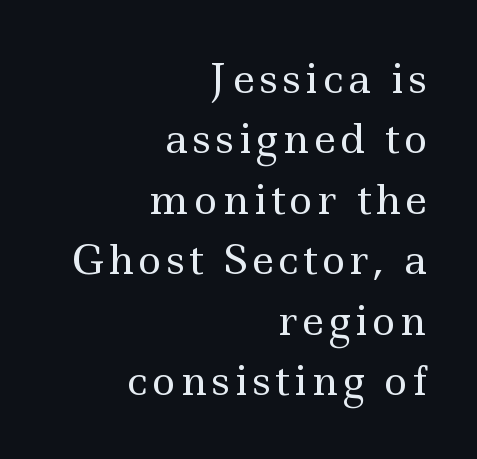
The image shows 40 px regular-weight, wide serif type, upright; set right-aligned, normal line spacing (1.51x), not underlined; a small x-height.
